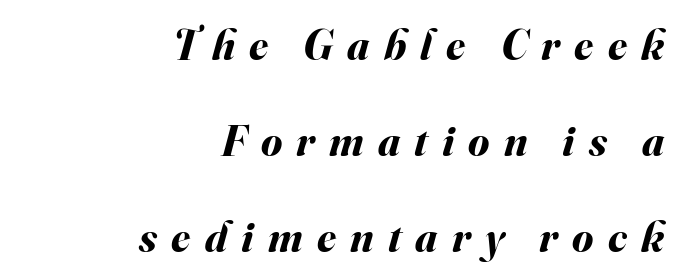
{"italic": "yes", "lean": "right", "slant_degrees": 16, "bold": "yes", "weight": "bold", "width": "normal", "stroke_contrast": "medium", "x_height": "small", "monospaced": "no", "underline": "no", "align": "right", "line_spacing": "loose", "line_spacing_ratio": 2.23, "letter_spacing": "wide", "letter_spacing_em": 0.33, "glyph_px": 43}
